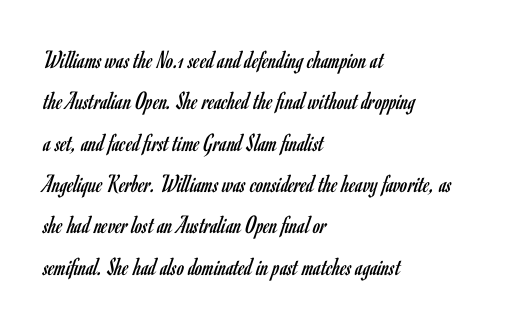
{"bold": "no", "underline": "no", "align": "left", "line_spacing": "normal", "line_spacing_ratio": 1.59, "letter_spacing": "normal", "letter_spacing_em": 0.0, "glyph_px": 26}
